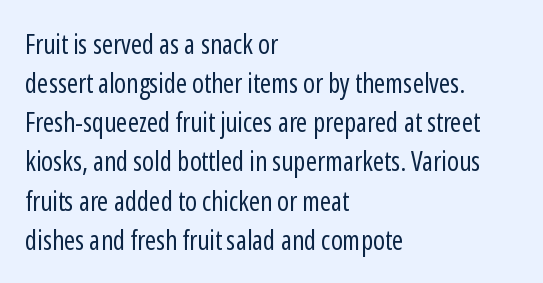
{"italic": "no", "bold": "no", "underline": "no", "align": "left", "line_spacing": "normal", "line_spacing_ratio": 1.45, "letter_spacing": "normal", "letter_spacing_em": 0.0, "glyph_px": 27}
